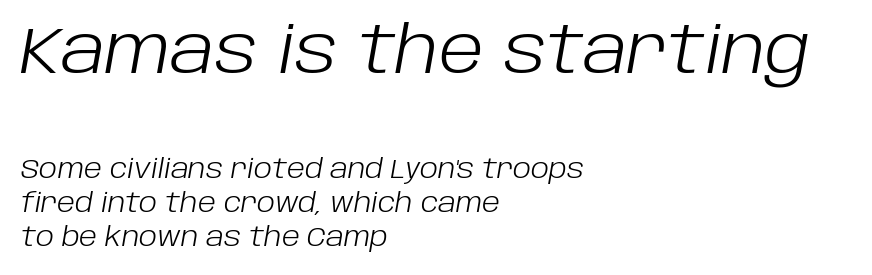
The image shows 65 px light type, italic (leaning right); set left-aligned, normal line spacing (1.3x), normal letter spacing, not underlined; the first (top) block is 2.5x larger; low stroke contrast and a large x-height.
